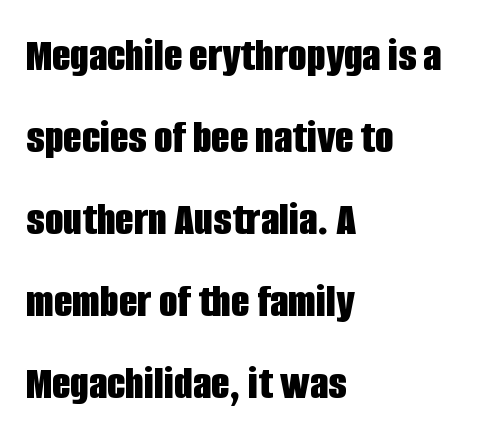
{"serif": "no", "italic": "no", "bold": "yes", "weight": "bold", "width": "condensed", "stroke_contrast": "low", "x_height": "large", "monospaced": "no", "underline": "no", "align": "left", "line_spacing_ratio": 1.71, "letter_spacing": "normal", "letter_spacing_em": 0.0, "glyph_px": 48}
